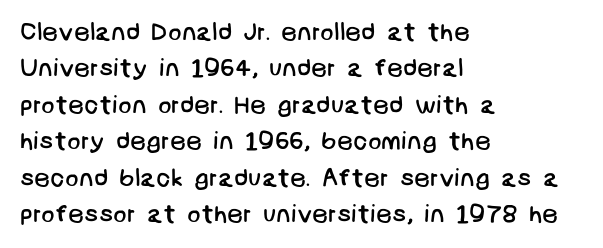
The image shows 25 px text type; set left-aligned, normal line spacing (1.46x), normal letter spacing, not underlined.
